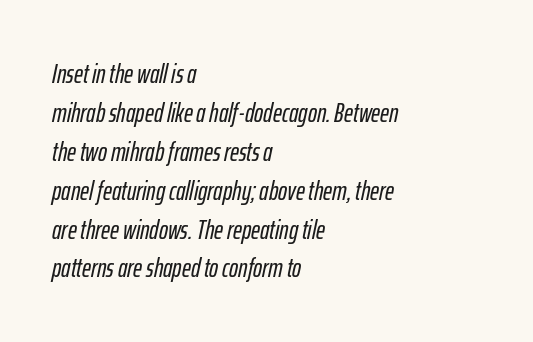
{"italic": "yes", "lean": "right", "slant_degrees": 12, "underline": "no", "align": "left", "line_spacing": "normal", "line_spacing_ratio": 1.44, "letter_spacing": "normal", "letter_spacing_em": 0.0, "glyph_px": 27}
